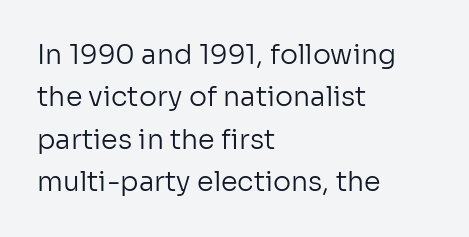
The image shows 27 px text type, upright; set left-aligned, normal line spacing (1.57x), normal letter spacing, not underlined.
